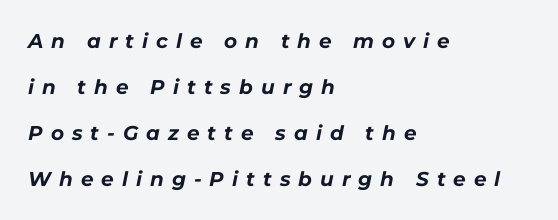
{"italic": "yes", "lean": "right", "slant_degrees": 11, "bold": "yes", "underline": "no", "align": "left", "line_spacing": "loose", "line_spacing_ratio": 2.3, "letter_spacing": "wide", "letter_spacing_em": 0.4, "glyph_px": 20}
